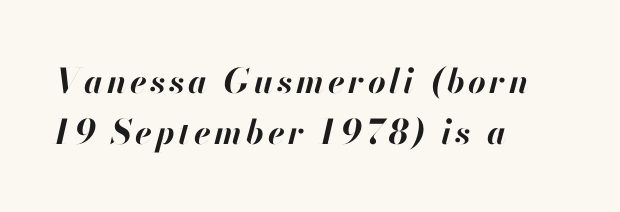
Q: Is the text bold? A: Yes.
Q: Is the text italic (slanted)? A: Yes, it leans right by about 13 degrees.
Q: Is the text underlined? A: No.
Q: How is the paragraph aligned? A: Left-aligned.
Q: Is the spacing between lines tight, normal or loose? A: Normal.
Q: Width (condensed, normal, or wide)? A: Normal.
Q: Stroke contrast? A: High.
Q: x-height? A: Small.
Q: Monospaced? A: No.
